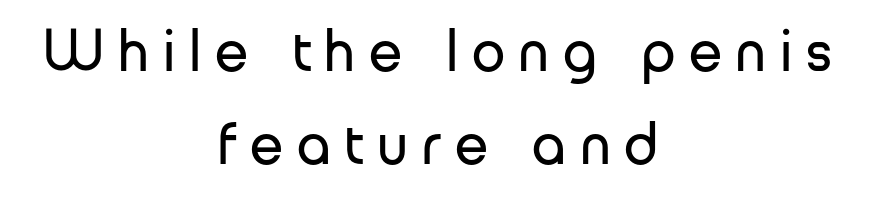
{"serif": "no", "italic": "no", "bold": "no", "weight": "regular", "width": "normal", "stroke_contrast": "low", "x_height": "medium", "monospaced": "no", "underline": "no", "align": "center", "line_spacing": "normal", "line_spacing_ratio": 1.55, "letter_spacing": "wide", "letter_spacing_em": 0.23, "glyph_px": 60}
